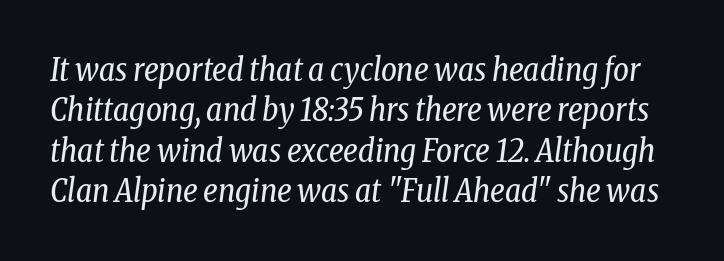
{"serif": "yes", "italic": "yes", "lean": "right", "slant_degrees": 8, "bold": "no", "weight": "regular", "width": "condensed", "stroke_contrast": "low", "x_height": "medium", "monospaced": "no", "underline": "no", "line_spacing": "normal", "line_spacing_ratio": 1.3, "letter_spacing": "normal", "letter_spacing_em": 0.0, "glyph_px": 31}
